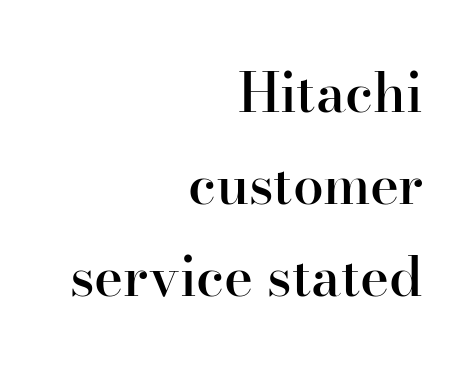
The ragged edge is on the left, which tells us the setting is flush right. This sample has the flowing, uneven cadence of proportional lettering. Check under the words: just untouched page. The gaps between neighbouring characters are ordinary and unremarkable. The sample has been set in demibold, a notch under bold.
